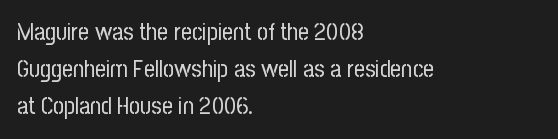
Vertical strokes here are truly vertical. Every row of glyphs begins at an identical x-position on the left. Between one letter and the next there's only the usual sliver of space. Only glyphs here, with clear space below each row.
